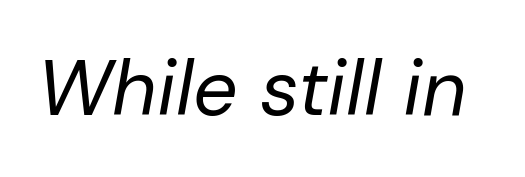
The image shows 78 px regular-weight type, italic (leaning right); set normal letter spacing, not underlined; low stroke contrast and a medium x-height.
